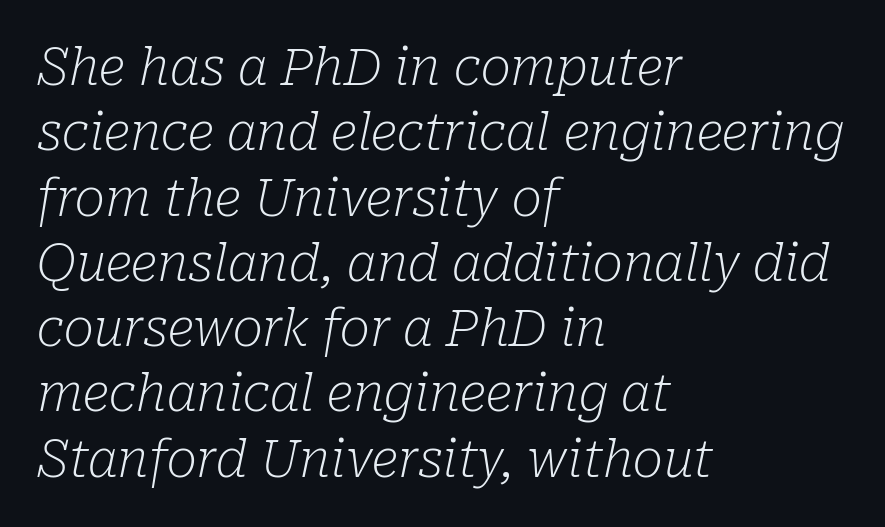
{"serif": "yes", "italic": "yes", "lean": "right", "slant_degrees": 10, "bold": "no", "weight": "light", "width": "normal", "stroke_contrast": "low", "x_height": "medium", "monospaced": "no", "underline": "no", "align": "left", "line_spacing": "normal", "line_spacing_ratio": 1.28, "letter_spacing": "normal", "letter_spacing_em": 0.0, "glyph_px": 51}
